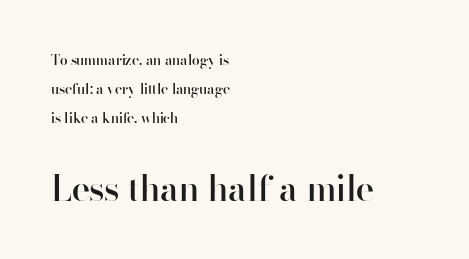
The image shows 35 px semibold sans-serif type, upright; set left-aligned, loose line spacing (2.07x), normal letter spacing, not underlined; the second (bottom) block is 2.5x larger; high stroke contrast and a small x-height.
